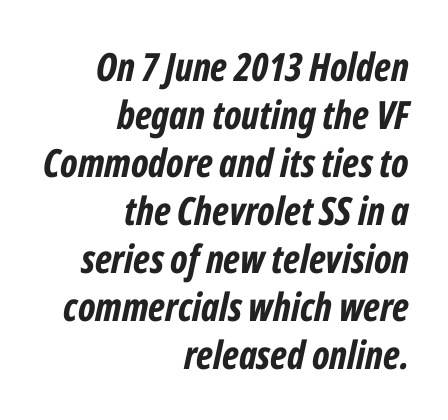
Q: Is the text bold? A: Yes.
Q: Is the text italic (slanted)? A: Yes, it leans right by about 12 degrees.
Q: Is the text underlined? A: No.
Q: How is the paragraph aligned? A: Right-aligned.
Q: Is the spacing between letters normal or unusually wide? A: Normal.
Q: Width (condensed, normal, or wide)? A: Condensed.
Q: Stroke contrast? A: Low.
Q: x-height? A: Medium.
Q: Monospaced? A: No.
